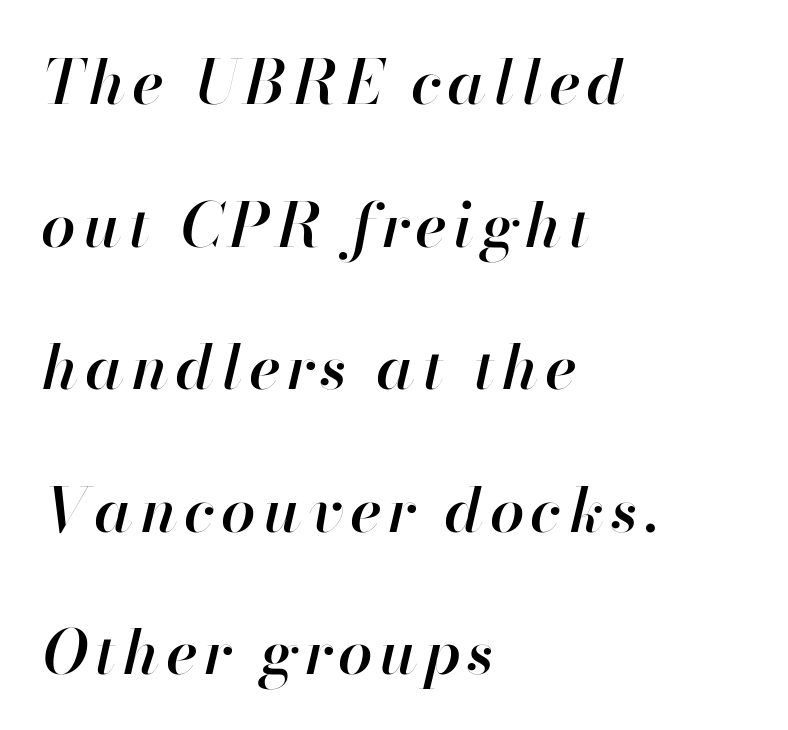
Q: Is the text bold? A: Semi-bold.
Q: Is the text italic (slanted)? A: Yes, it leans right by about 13 degrees.
Q: Is the text underlined? A: No.
Q: How is the paragraph aligned? A: Left-aligned.
Q: Is the spacing between lines tight, normal or loose? A: Loose.
Q: Width (condensed, normal, or wide)? A: Normal.
Q: Stroke contrast? A: High.
Q: x-height? A: Small.
Q: Monospaced? A: No.
